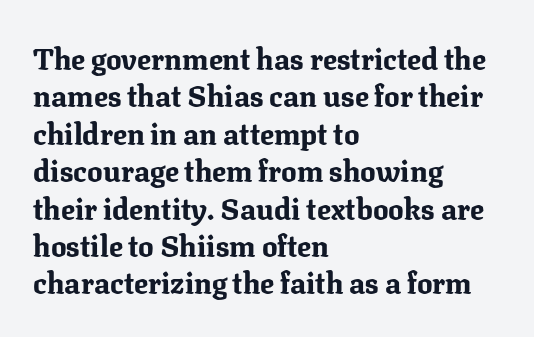
Q: Is the text bold? A: Yes.
Q: Is the text italic (slanted)? A: No, it is upright.
Q: Is the typeface a serif or a sans-serif typeface? A: Serif.
Q: Is the text underlined? A: No.
Q: How is the paragraph aligned? A: Left-aligned.
Q: Is the spacing between letters normal or unusually wide? A: Normal.
Q: Is the spacing between lines tight, normal or loose? A: Normal.
Q: Width (condensed, normal, or wide)? A: Normal.
Q: Stroke contrast? A: Medium.
Q: x-height? A: Medium.
Q: Monospaced? A: No.
